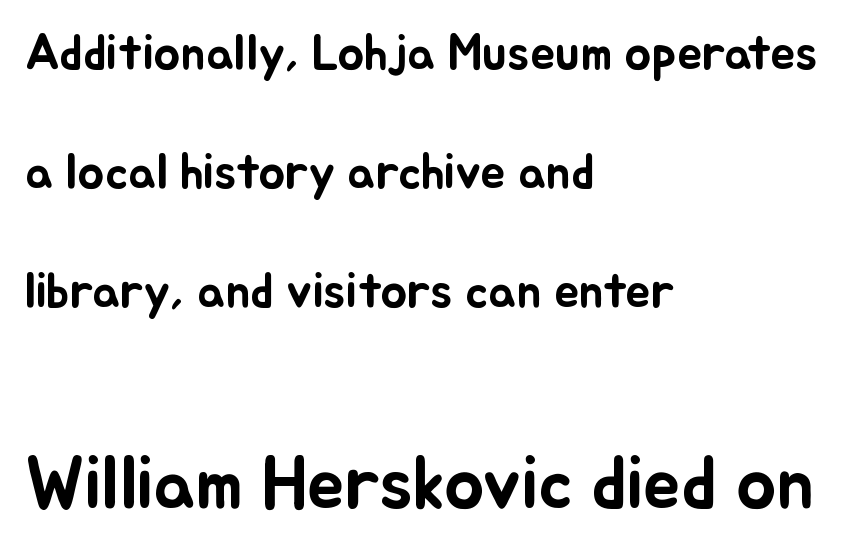
A roman cut, with each character standing at attention. Where is the straight margin? On the left. Summary of vertical rhythm: relaxed, with wide interline spacing. The rendering enlarges the type as you move from the upper chunk to the lower. Rule under the text: the space is simply empty. Spacing between characters is what you'd get straight out of the box.
